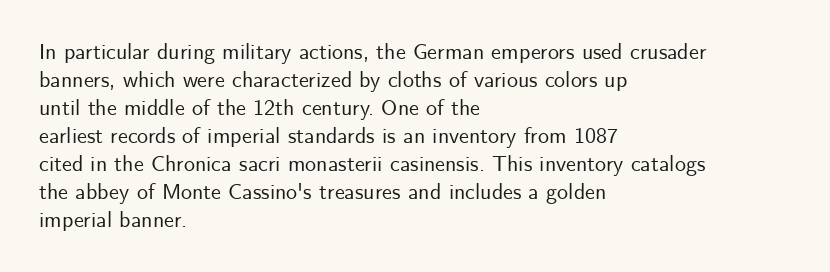
{"italic": "no", "underline": "no", "align": "left", "line_spacing": "normal", "line_spacing_ratio": 1.27, "letter_spacing": "normal", "letter_spacing_em": 0.0, "glyph_px": 22}
